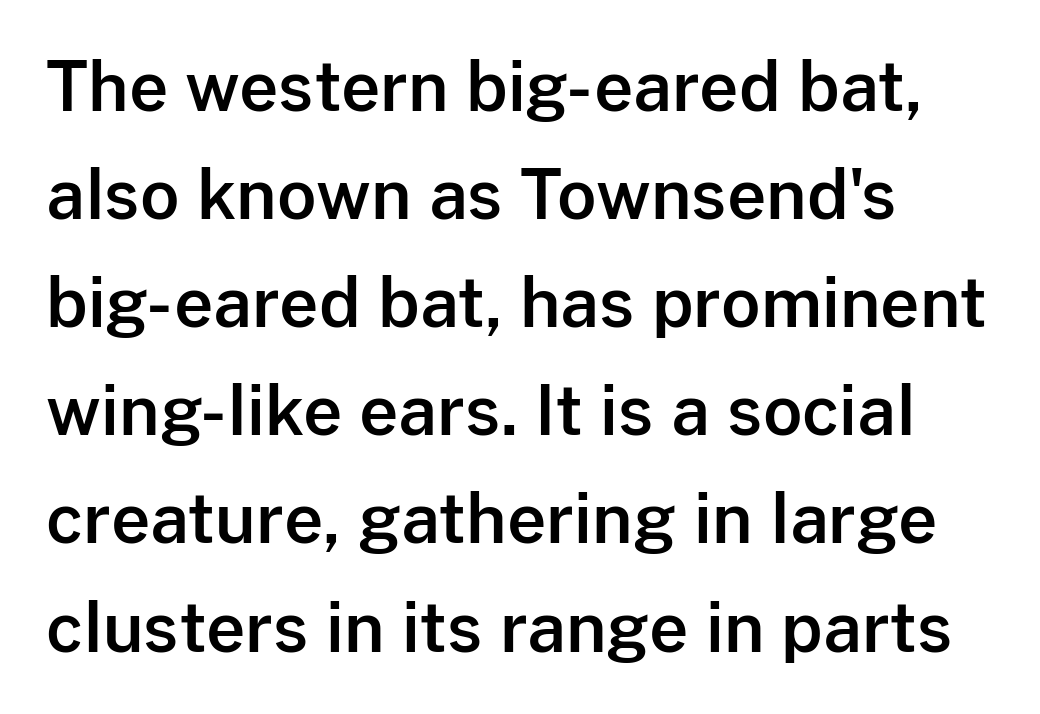
The image shows 68 px sans-serif type, upright; set left-aligned, normal line spacing (1.59x), normal letter spacing, not underlined; low stroke contrast and a medium x-height.
